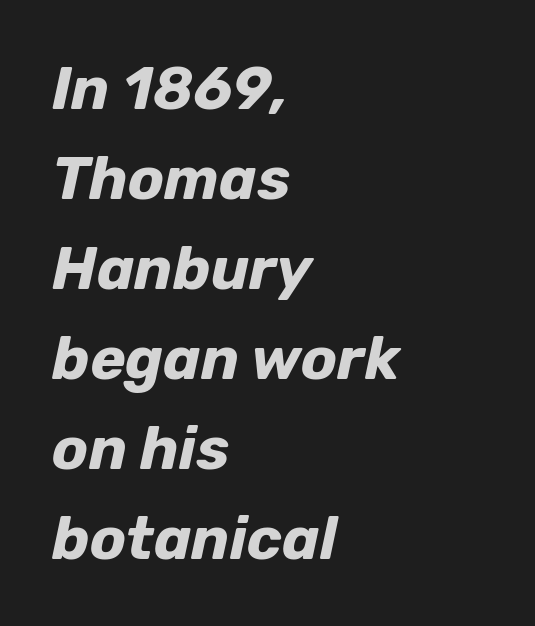
The image shows 60 px bold type, italic (leaning right); set left-aligned, normal line spacing (1.5x), normal letter spacing, not underlined; low stroke contrast and a medium x-height.
